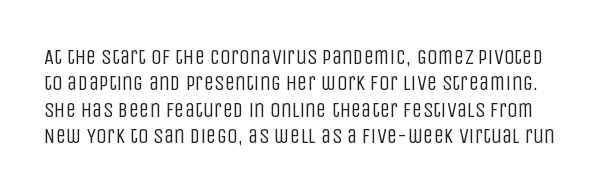
Descenders hang freely into open space. Compared with typical paragraphs, the rows here are spaced about the same. Think standard paragraph weight, or any step lighter than that. These lines were composed using upright roman letters. A typesetter would call this zero additional tracking.
